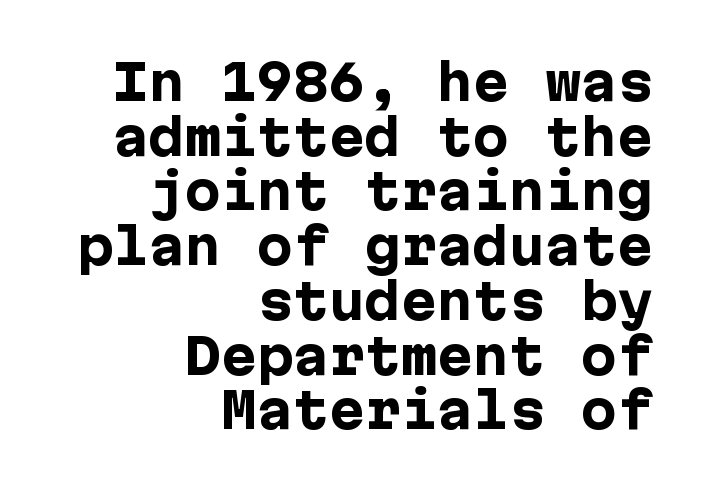
Q: Is the text bold? A: Yes.
Q: Is the text italic (slanted)? A: No, it is upright.
Q: Is the typeface a serif or a sans-serif typeface? A: Sans-serif.
Q: Is the text underlined? A: No.
Q: How is the paragraph aligned? A: Right-aligned.
Q: Is the spacing between letters normal or unusually wide? A: Normal.
Q: Is the spacing between lines tight, normal or loose? A: Tight.
Q: Width (condensed, normal, or wide)? A: Normal.
Q: Stroke contrast? A: Low.
Q: x-height? A: Medium.
